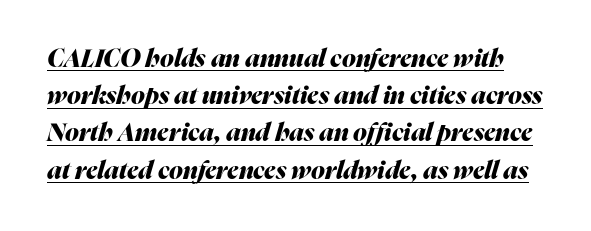
{"italic": "yes", "lean": "right", "slant_degrees": 16, "bold": "yes", "underline": "yes", "line_spacing": "normal", "line_spacing_ratio": 1.49, "letter_spacing": "normal", "letter_spacing_em": 0.0, "glyph_px": 25}
